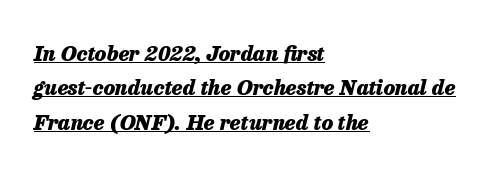
The image shows 21 px bold type, italic (leaning right); set left-aligned, normal line spacing (1.64x), normal letter spacing, underlined.
